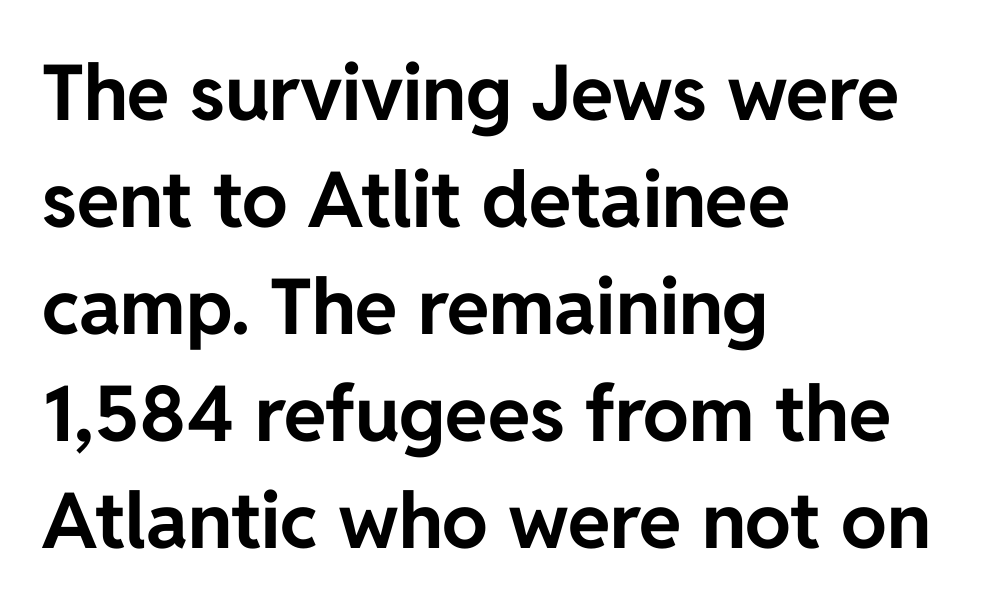
Q: Is the text bold? A: Yes.
Q: Is the text italic (slanted)? A: No, it is upright.
Q: Is the typeface a serif or a sans-serif typeface? A: Sans-serif.
Q: Is the text underlined? A: No.
Q: How is the paragraph aligned? A: Left-aligned.
Q: Is the spacing between letters normal or unusually wide? A: Normal.
Q: Is the spacing between lines tight, normal or loose? A: Normal.
Q: Width (condensed, normal, or wide)? A: Normal.
Q: Stroke contrast? A: Low.
Q: x-height? A: Medium.
Q: Monospaced? A: No.
